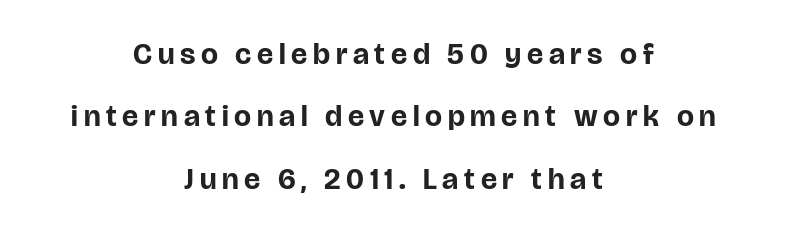
The image shows 30 px bold sans-serif type, upright; set centered, loose line spacing (2.08x), not underlined; low stroke contrast and a large x-height.
